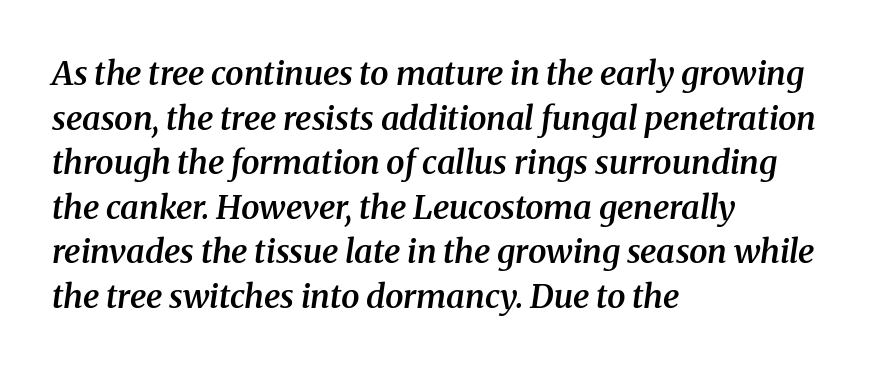
No word sits above an underline. An italicized treatment has been applied to the whole sample. Left-aligned paragraph, ragged on the right. Here the designer chose a conventional face with non-uniform glyph widths.
